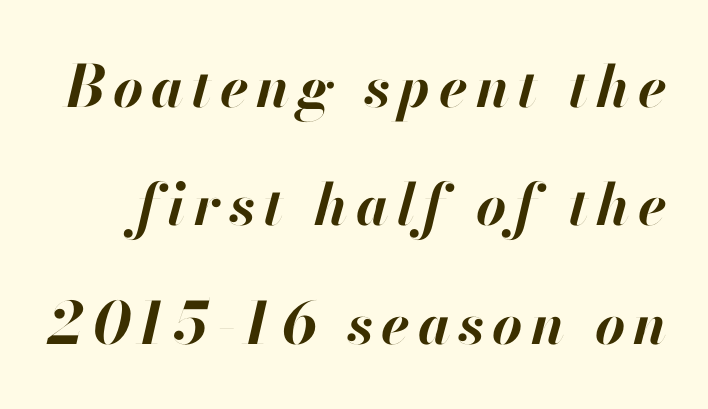
Notice how the stems are inclined rather than vertical — that's the hallmark of italics. A clean baseline with only descenders dipping below it. You could not count columns in this text — the font is proportionally spaced. Horizontal bands of white between lines are thick stripes. How heavy is the stroke? Heavy — this is a bold.
